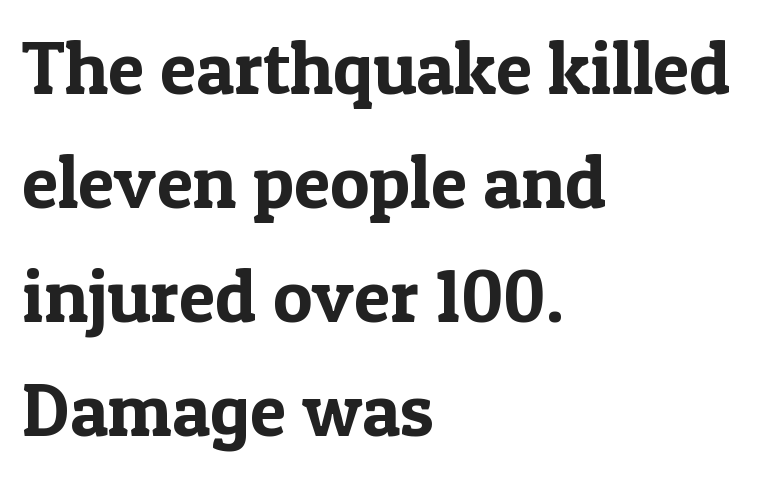
The string is rendered with underlining switched off. Do the characters align in a grid? No, the font is proportional. In terms of letterspacing, this is plain default setting. This sample is left-justified, so line endings fall wherever the words run out. Does the leading feel generous? No, just average. The font family rendered here belongs to the serif group.
